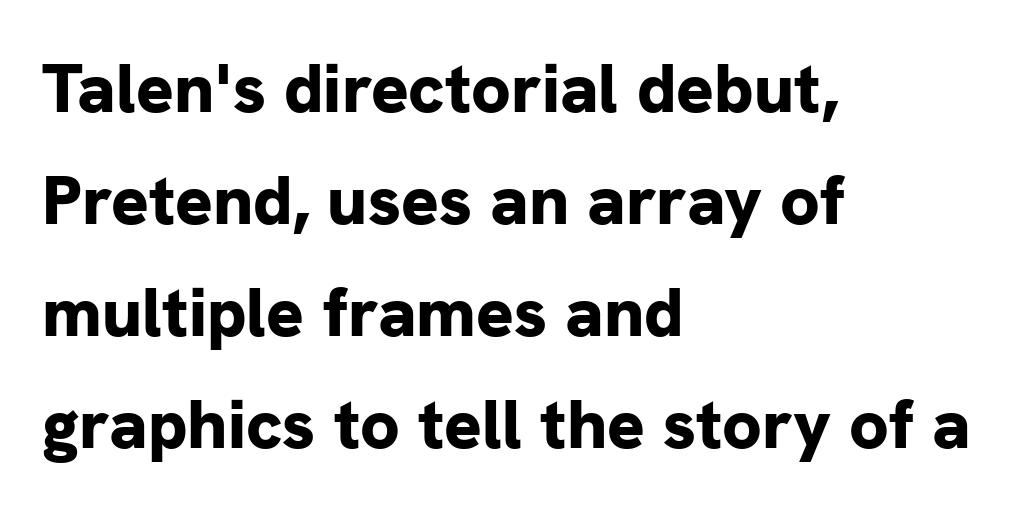
The image shows 70 px bold sans-serif type, upright; set left-aligned, normal line spacing (1.6x), normal letter spacing, not underlined; low stroke contrast and a medium x-height.
